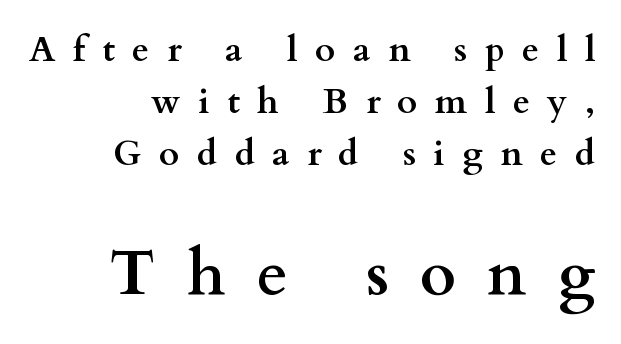
Layout note: lines flush right. Size contrast runs from small at the top to large at the bottom. The type is letterspaced generously, with wide tracking. Are there feet on the stems? There are — it's a serif. The font is running at its bold setting.
